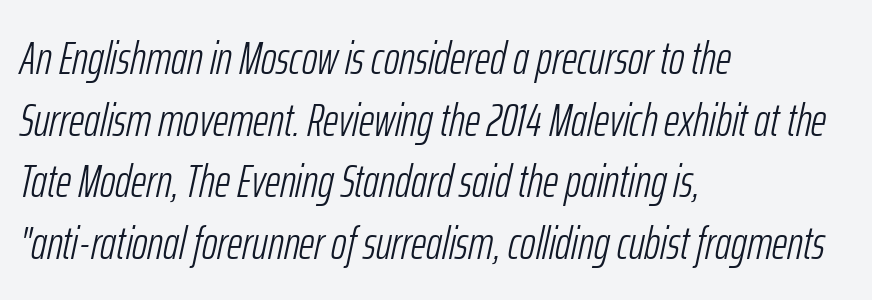
Q: Is the text bold? A: No.
Q: Is the text italic (slanted)? A: Yes, it leans right by about 12 degrees.
Q: Is the text underlined? A: No.
Q: How is the paragraph aligned? A: Left-aligned.
Q: Is the spacing between letters normal or unusually wide? A: Normal.
Q: Is the spacing between lines tight, normal or loose? A: Normal.
Q: Width (condensed, normal, or wide)? A: Condensed.
Q: Stroke contrast? A: Low.
Q: x-height? A: Medium.
Q: Monospaced? A: No.
